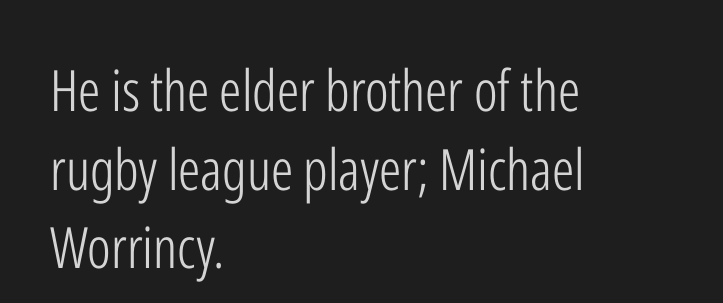
Q: Is the text bold? A: No.
Q: Is the text italic (slanted)? A: No, it is upright.
Q: Is the typeface a serif or a sans-serif typeface? A: Sans-serif.
Q: Is the text underlined? A: No.
Q: How is the paragraph aligned? A: Left-aligned.
Q: Is the spacing between letters normal or unusually wide? A: Normal.
Q: Is the spacing between lines tight, normal or loose? A: Normal.
Q: Width (condensed, normal, or wide)? A: Condensed.
Q: Stroke contrast? A: Low.
Q: x-height? A: Medium.
Q: Monospaced? A: No.
